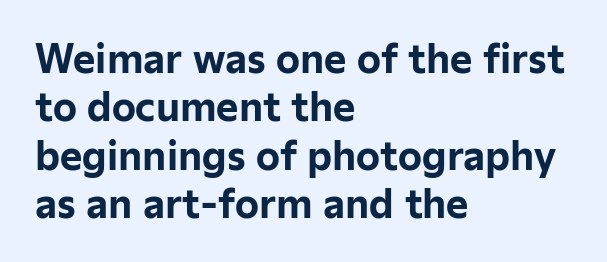
You could not count columns in this text — the font is proportionally spaced. The face used here has the dense, thick strokes of a bold. The letters carry no serifs — their stems end cleanly without finishing strokes. Only glyphs here, with clear space below each row.
